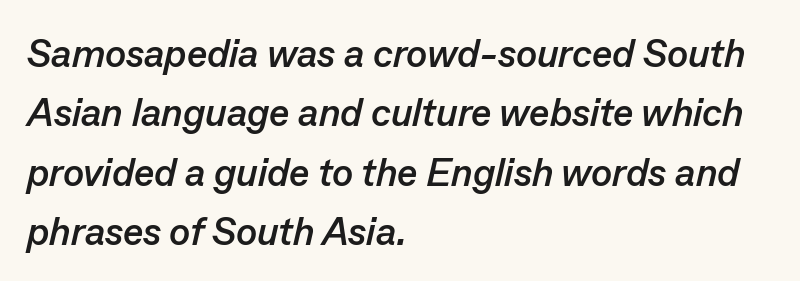
The image shows 39 px semibold type, italic (leaning right); set left-aligned, normal line spacing (1.52x), normal letter spacing, not underlined; low stroke contrast and a medium x-height.
